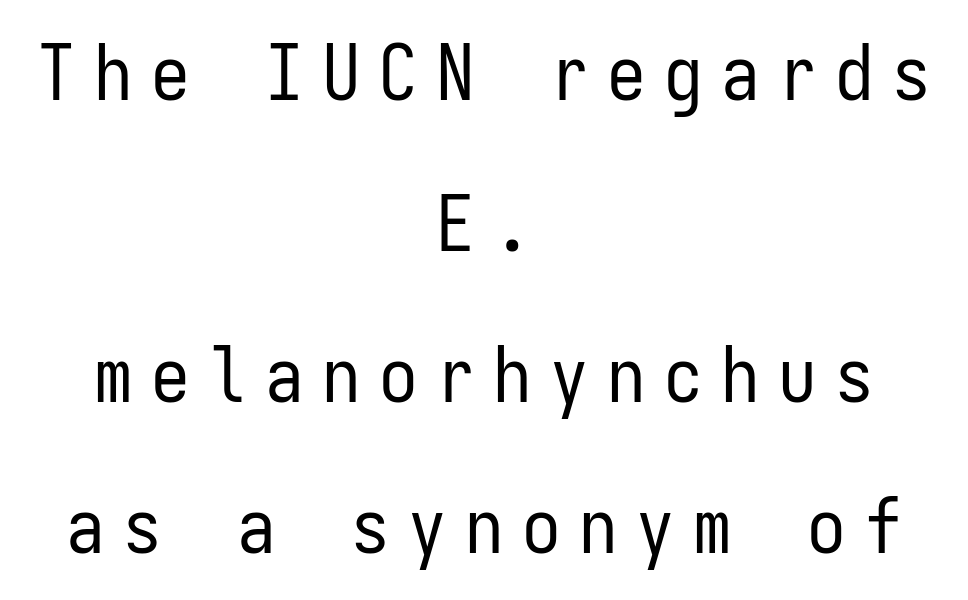
{"serif": "no", "italic": "no", "bold": "no", "weight": "regular", "width": "condensed", "stroke_contrast": "low", "x_height": "medium", "monospaced": "yes", "underline": "no", "align": "center", "line_spacing": "loose", "line_spacing_ratio": 1.96, "letter_spacing": "wide", "letter_spacing_em": 0.24, "glyph_px": 77}
